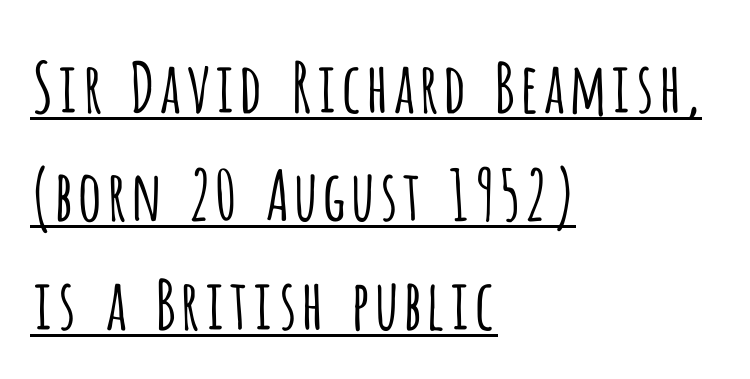
The image shows 69 px light, condensed sans-serif type, upright; set left-aligned, normal line spacing (1.57x), normal letter spacing, underlined; low stroke contrast and a large x-height.
